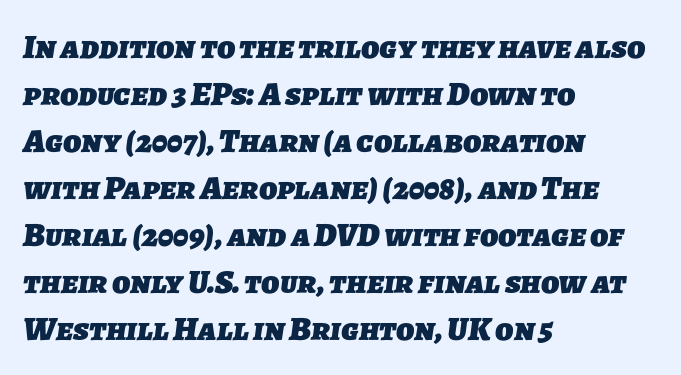
Q: Is the text bold? A: Yes.
Q: Is the typeface a serif or a sans-serif typeface? A: Sans-serif.
Q: Is the text underlined? A: No.
Q: How is the paragraph aligned? A: Left-aligned.
Q: Is the spacing between letters normal or unusually wide? A: Normal.
Q: Is the spacing between lines tight, normal or loose? A: Normal.
Q: Width (condensed, normal, or wide)? A: Normal.
Q: Stroke contrast? A: Low.
Q: x-height? A: Medium.
Q: Monospaced? A: No.
